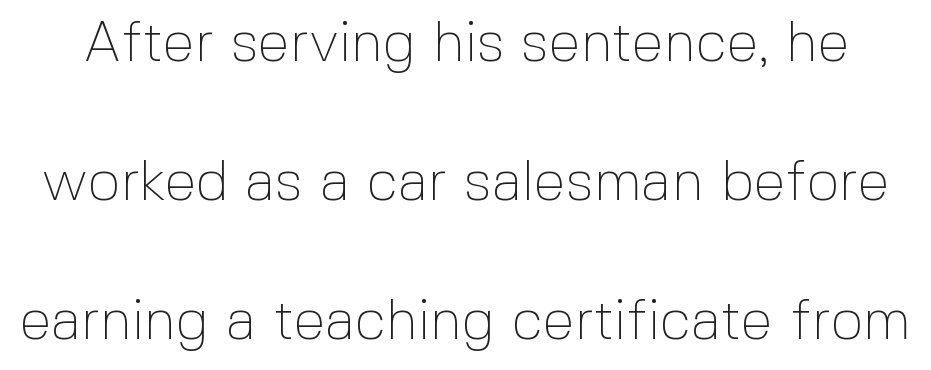
If you drew a line through each stem, it would be perfectly vertical. The gap between lines stays unmarked. The passage shown is typed in a proportional face where columns would drift. No letter is thick-stroked: the sample isn't bold. The designer dialed line spacing up above the default.
